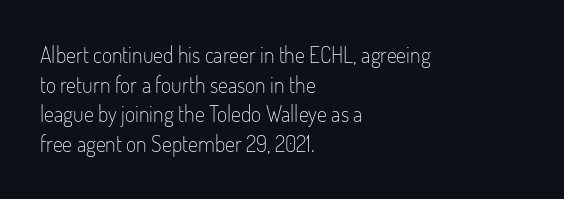
Unmarked baselines from the first word to the last. The designer left line spacing at the default. The rendering anchors every line to the left-hand side. The gaps between neighbouring characters are ordinary and unremarkable. The type sits square on the baseline with zero lean.
